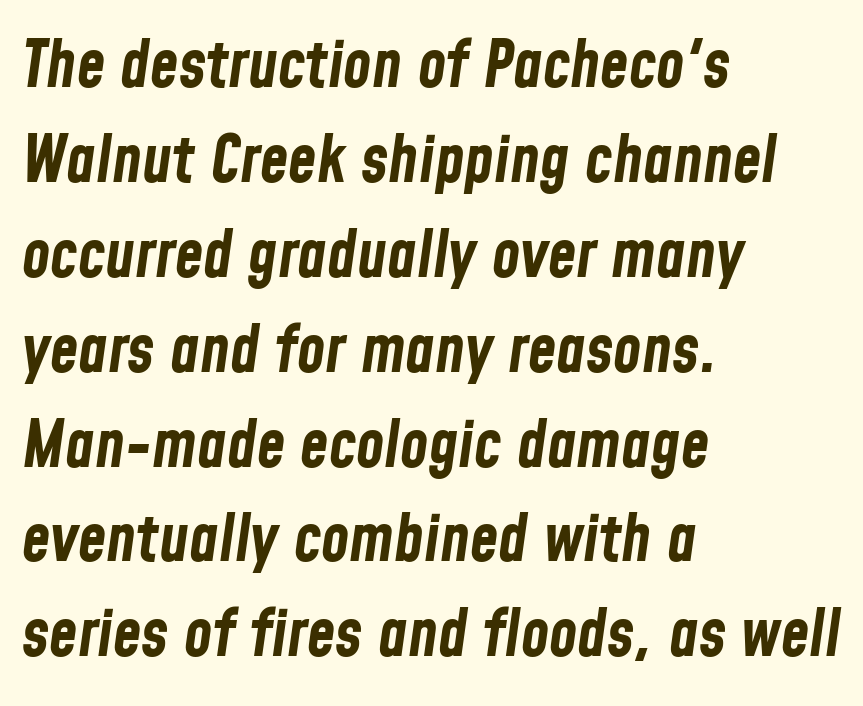
{"italic": "yes", "lean": "right", "slant_degrees": 8, "bold": "yes", "weight": "bold", "width": "condensed", "stroke_contrast": "low", "x_height": "medium", "monospaced": "no", "underline": "no", "align": "left", "line_spacing": "normal", "line_spacing_ratio": 1.46, "letter_spacing": "normal", "letter_spacing_em": 0.0, "glyph_px": 65}
